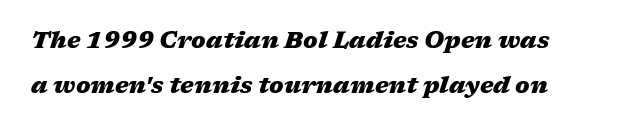
The strip under each line holds only bare page. The strokes are fattened all the way to bold. Style check: oblique. Students, note that the glyphs here touch the page at normal intervals. Summary of vertical rhythm: relaxed, with wide interline spacing.
